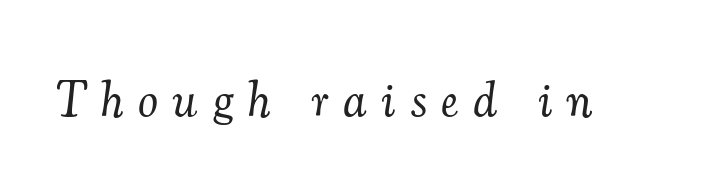
{"serif": "yes", "italic": "yes", "lean": "right", "slant_degrees": 7, "bold": "no", "weight": "light", "width": "normal", "stroke_contrast": "medium", "x_height": "small", "monospaced": "no", "underline": "no", "letter_spacing": "wide", "letter_spacing_em": 0.3, "glyph_px": 50}
